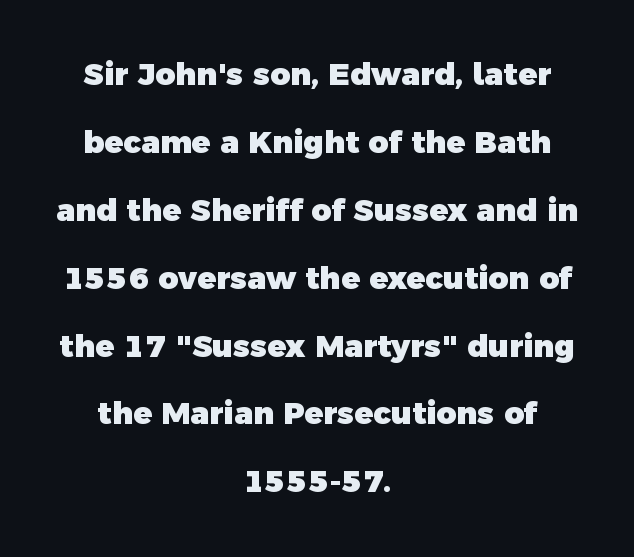
{"serif": "no", "bold": "yes", "weight": "heavy", "width": "normal", "x_height": "medium", "monospaced": "no", "underline": "no", "align": "center", "line_spacing": "loose", "line_spacing_ratio": 2.19, "letter_spacing": "normal", "letter_spacing_em": 0.0, "glyph_px": 31}
